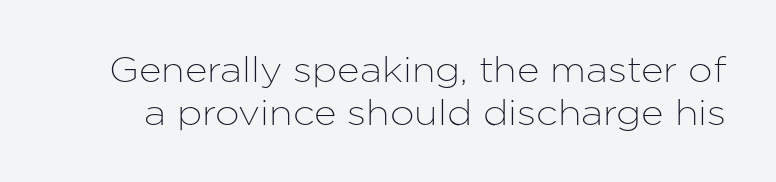
Q: Is the text italic (slanted)? A: No, it is upright.
Q: Is the typeface a serif or a sans-serif typeface? A: Sans-serif.
Q: Is the text underlined? A: No.
Q: Is the spacing between letters normal or unusually wide? A: Normal.
Q: Width (condensed, normal, or wide)? A: Normal.
Q: Stroke contrast? A: Low.
Q: x-height? A: Medium.
Q: Monospaced? A: No.
